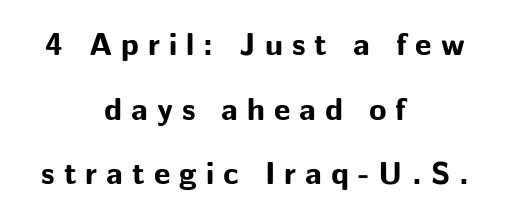
{"serif": "no", "italic": "no", "bold": "yes", "weight": "bold", "width": "normal", "stroke_contrast": "low", "x_height": "medium", "monospaced": "no", "underline": "no", "align": "center", "line_spacing": "loose", "line_spacing_ratio": 2.02, "letter_spacing": "wide", "letter_spacing_em": 0.28, "glyph_px": 32}
